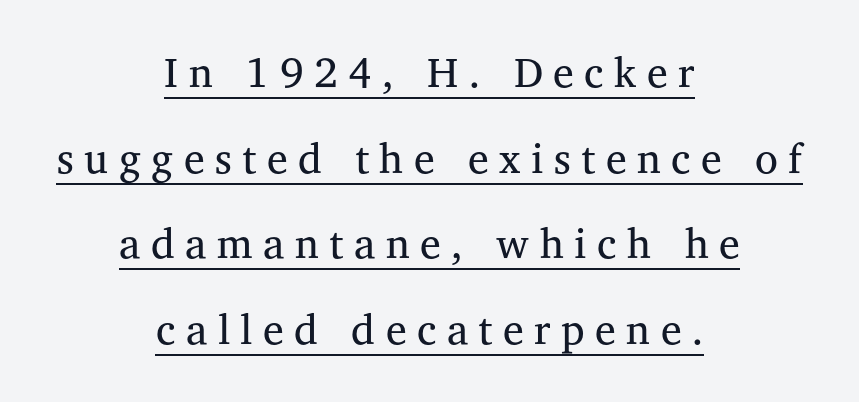
Each word looks stretched out because of the extra space between its letters. The face used here is proportionally spaced, like ordinary book or web type. Observe the serifs anchoring each vertical stroke in this sample. Alignment: centered.
